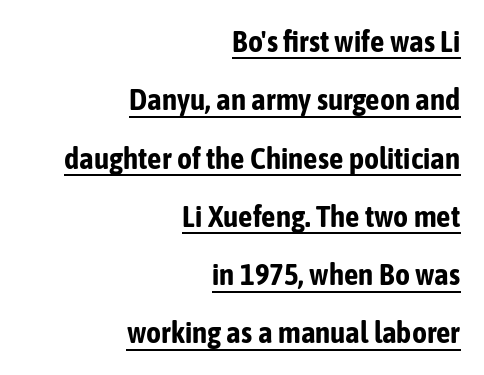
Q: Is the text bold? A: Yes.
Q: Is the text italic (slanted)? A: No, it is upright.
Q: Is the typeface a serif or a sans-serif typeface? A: Sans-serif.
Q: Is the text underlined? A: Yes.
Q: How is the paragraph aligned? A: Right-aligned.
Q: Is the spacing between letters normal or unusually wide? A: Normal.
Q: Is the spacing between lines tight, normal or loose? A: Loose.
Q: Width (condensed, normal, or wide)? A: Condensed.
Q: Stroke contrast? A: Low.
Q: x-height? A: Medium.
Q: Monospaced? A: No.
